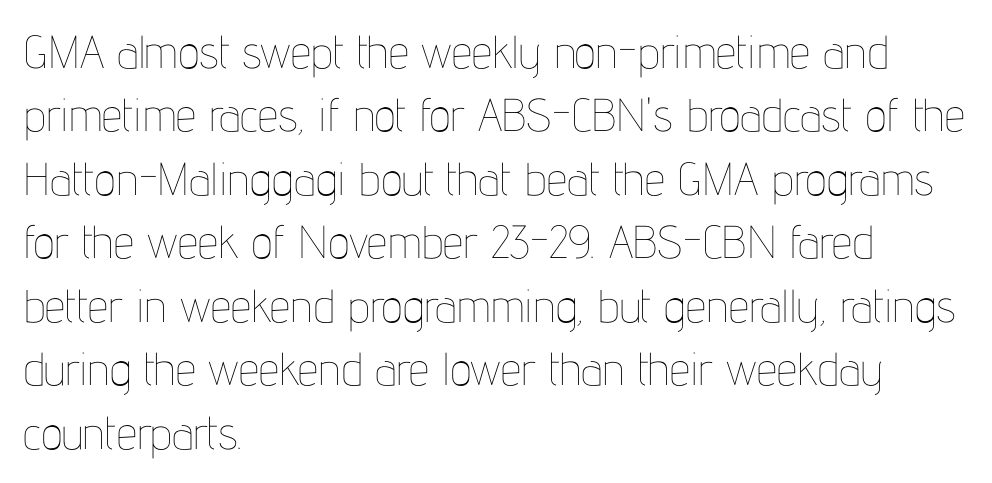
{"italic": "no", "bold": "no", "weight": "thin", "width": "condensed", "stroke_contrast": "low", "x_height": "medium", "monospaced": "no", "underline": "no", "align": "left", "line_spacing": "normal", "line_spacing_ratio": 1.38, "letter_spacing": "normal", "letter_spacing_em": 0.0, "glyph_px": 46}
